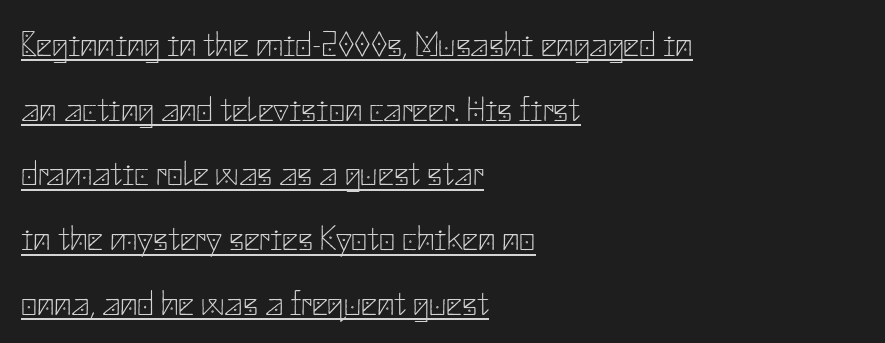
The image shows 35 px thin sans-serif type, upright; set left-aligned, line spacing 1.85x, normal letter spacing, underlined; low stroke contrast and a small x-height.
